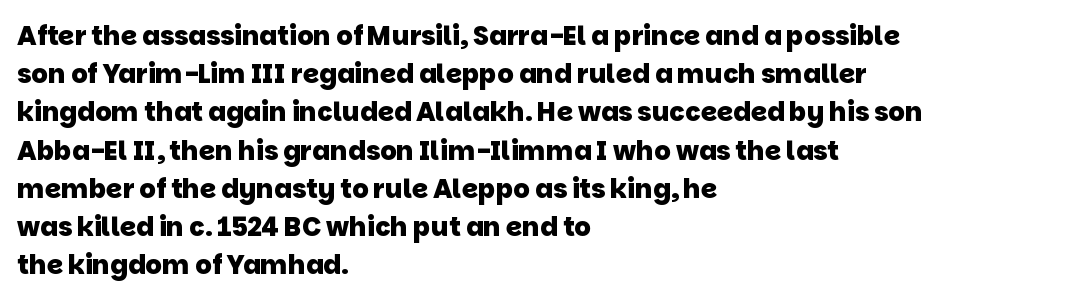
{"bold": "yes", "underline": "no", "align": "left", "line_spacing": "normal", "line_spacing_ratio": 1.47, "letter_spacing": "normal", "letter_spacing_em": 0.0, "glyph_px": 26}
